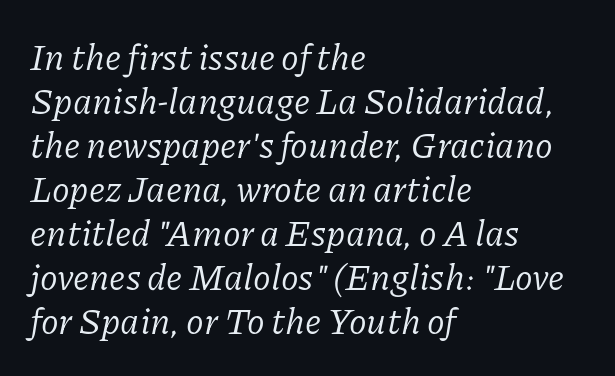
The image shows 36 px regular-weight serif type, italic (leaning right); set left-aligned, line spacing 1.22x, normal letter spacing, not underlined; low stroke contrast and a medium x-height.
